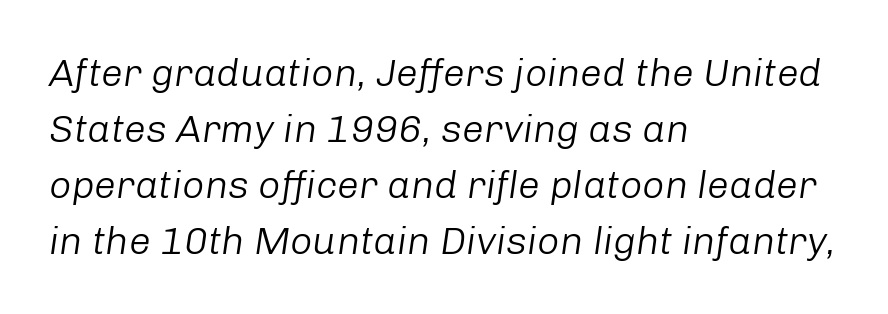
Q: Is the text bold? A: No.
Q: Is the text italic (slanted)? A: Yes, it leans right by about 8 degrees.
Q: Is the text underlined? A: No.
Q: How is the paragraph aligned? A: Left-aligned.
Q: Is the spacing between letters normal or unusually wide? A: Normal.
Q: Is the spacing between lines tight, normal or loose? A: Normal.
Q: Width (condensed, normal, or wide)? A: Normal.
Q: Stroke contrast? A: Low.
Q: x-height? A: Medium.
Q: Monospaced? A: No.
